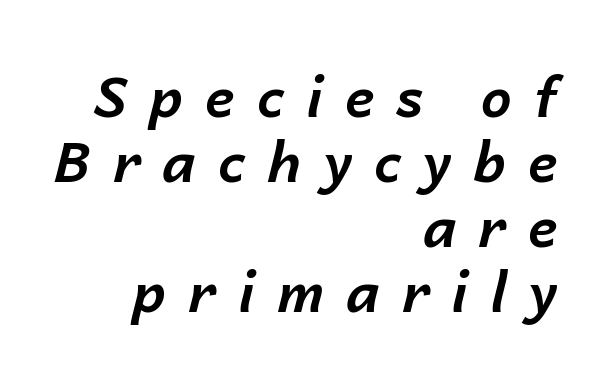
{"italic": "yes", "lean": "right", "slant_degrees": 14, "bold": "yes", "weight": "bold", "width": "normal", "stroke_contrast": "low", "x_height": "medium", "monospaced": "no", "underline": "no", "align": "right", "line_spacing_ratio": 1.18, "letter_spacing": "wide", "letter_spacing_em": 0.4, "glyph_px": 55}
